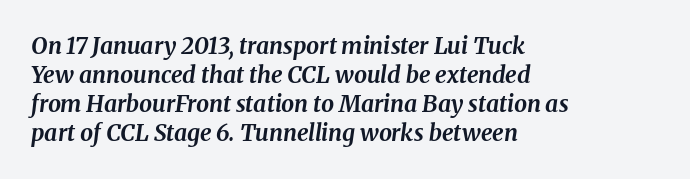
Q: Is the text bold? A: Yes.
Q: Is the text italic (slanted)? A: Yes, it leans right by about 8 degrees.
Q: Is the text underlined? A: No.
Q: How is the paragraph aligned? A: Left-aligned.
Q: Is the spacing between letters normal or unusually wide? A: Normal.
Q: Is the spacing between lines tight, normal or loose? A: Normal.
